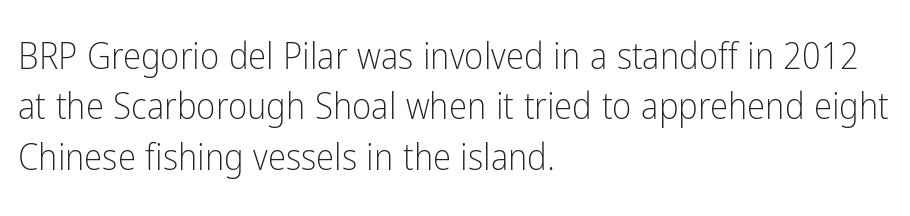
Q: Is the text bold? A: No.
Q: Is the text italic (slanted)? A: No, it is upright.
Q: Is the typeface a serif or a sans-serif typeface? A: Sans-serif.
Q: Is the text underlined? A: No.
Q: How is the paragraph aligned? A: Left-aligned.
Q: Is the spacing between letters normal or unusually wide? A: Normal.
Q: Is the spacing between lines tight, normal or loose? A: Normal.
Q: Width (condensed, normal, or wide)? A: Condensed.
Q: Stroke contrast? A: Low.
Q: x-height? A: Medium.
Q: Monospaced? A: No.
